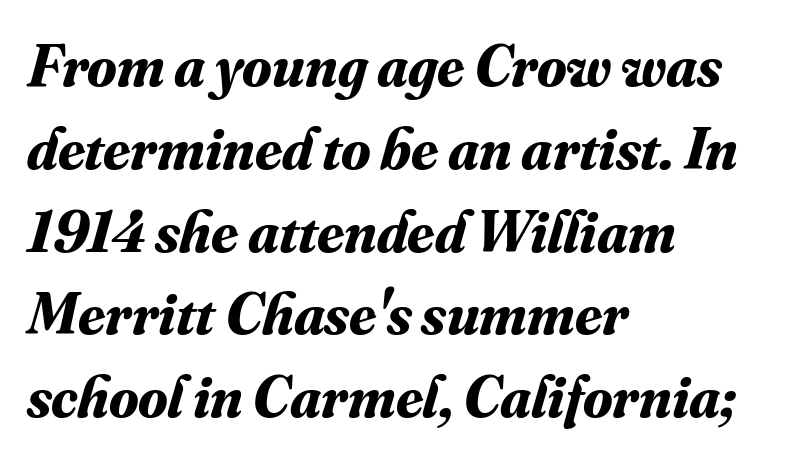
Q: Is the text bold? A: Yes.
Q: Is the text italic (slanted)? A: Yes, it leans right by about 16 degrees.
Q: Is the typeface a serif or a sans-serif typeface? A: Serif.
Q: Is the text underlined? A: No.
Q: How is the paragraph aligned? A: Left-aligned.
Q: Is the spacing between letters normal or unusually wide? A: Normal.
Q: Is the spacing between lines tight, normal or loose? A: Normal.
Q: Width (condensed, normal, or wide)? A: Normal.
Q: Stroke contrast? A: Medium.
Q: x-height? A: Small.
Q: Monospaced? A: No.
